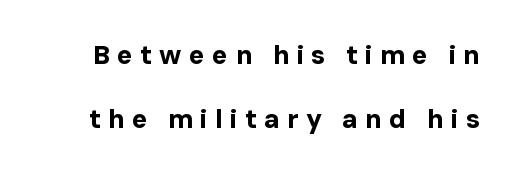
The image shows 26 px bold type, upright; set loose line spacing (2.45x), unusually wide letter spacing (+0.28 em), not underlined.
